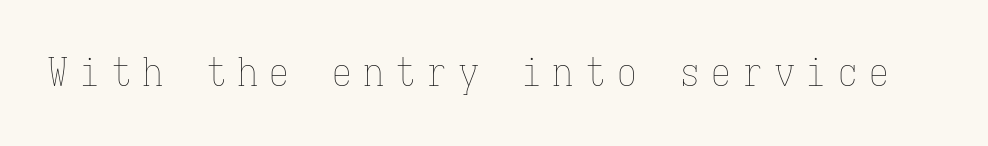
{"italic": "no", "bold": "no", "weight": "thin", "width": "condensed", "stroke_contrast": "low", "x_height": "medium", "monospaced": "yes", "underline": "no", "letter_spacing": "wide", "letter_spacing_em": 0.31, "glyph_px": 39}
